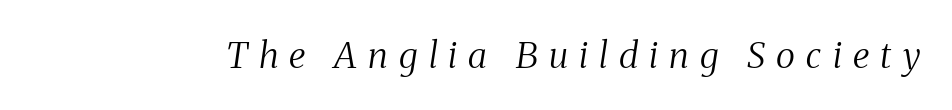
{"serif": "yes", "italic": "yes", "lean": "right", "slant_degrees": 8, "bold": "no", "weight": "regular", "width": "condensed", "stroke_contrast": "medium", "x_height": "medium", "monospaced": "no", "underline": "no", "letter_spacing": "wide", "letter_spacing_em": 0.31, "glyph_px": 36}
